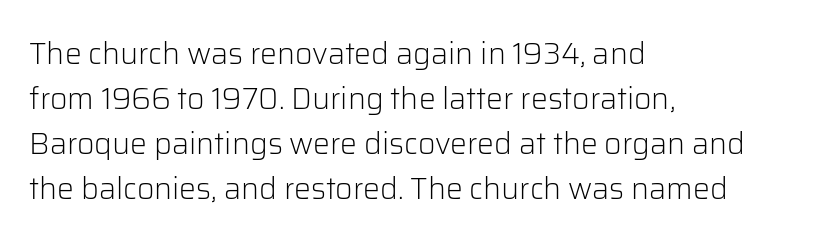
The image shows 30 px light sans-serif type, upright; set left-aligned, normal line spacing (1.5x), normal letter spacing, not underlined; low stroke contrast and a medium x-height.
